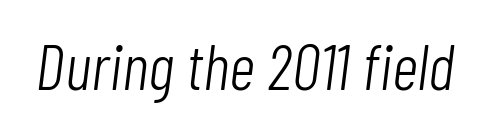
Nobody drew a line under any word here. Letters have the restrained weight of plain body copy at most. The line texture is even and compact thanks to regular tracking. The rendering uses natural spacing where letterforms have individual widths. Is the type slanted? Yes — the strokes lean at a clear angle.
